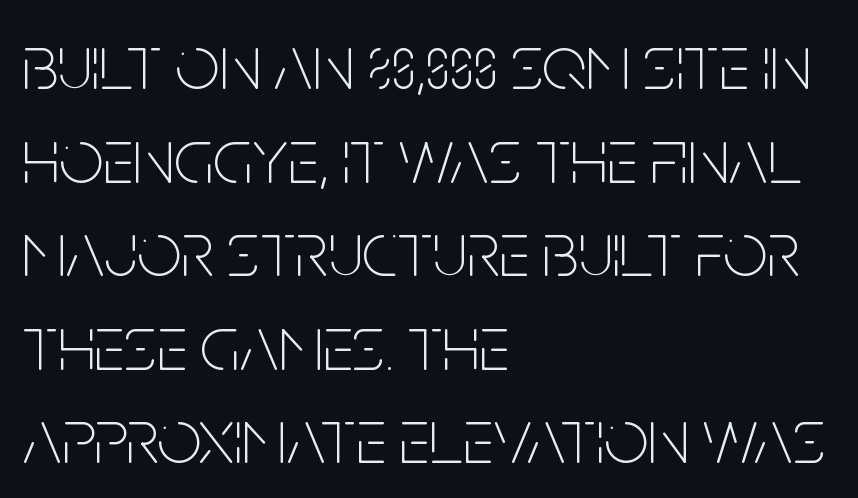
{"serif": "no", "italic": "no", "bold": "no", "weight": "thin", "width": "condensed", "stroke_contrast": "low", "x_height": "large", "monospaced": "no", "underline": "no", "align": "left", "line_spacing_ratio": 1.2, "letter_spacing": "normal", "letter_spacing_em": 0.0, "glyph_px": 78}
